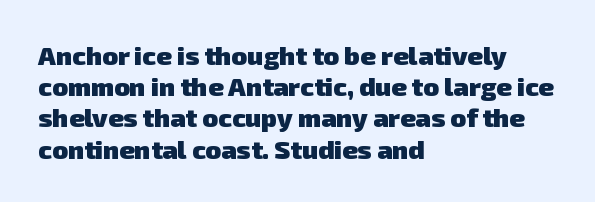
Q: Is the text bold? A: Yes.
Q: Is the text underlined? A: No.
Q: How is the paragraph aligned? A: Left-aligned.
Q: Is the spacing between letters normal or unusually wide? A: Normal.
